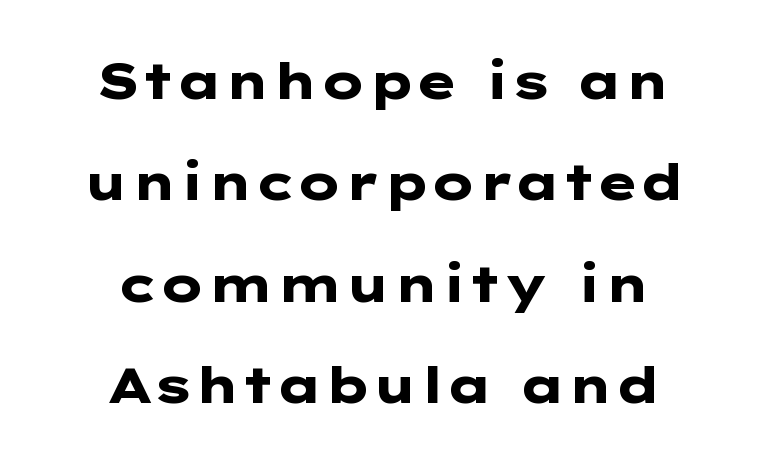
The tracking reads as untouched default to a designer's eye. Classification — sans serif. Quick note: not italic, upright. Horizontal bands of white between lines are thick stripes. Summary of weight: heavy, a full bold. Has an underline been added? It has not.
